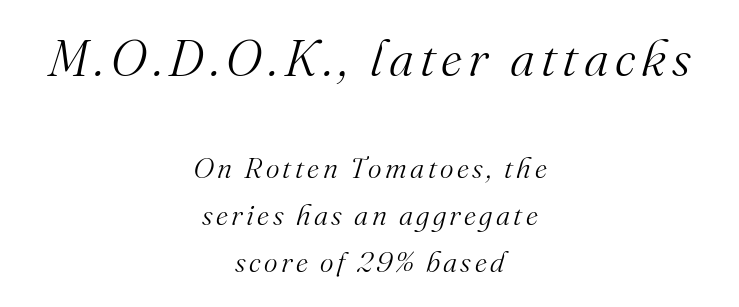
The image shows 51 px light serif type, italic (leaning right); set centered, normal line spacing (1.62x), not underlined; the first (top) block is 1.76x larger; medium stroke contrast and a small x-height.
